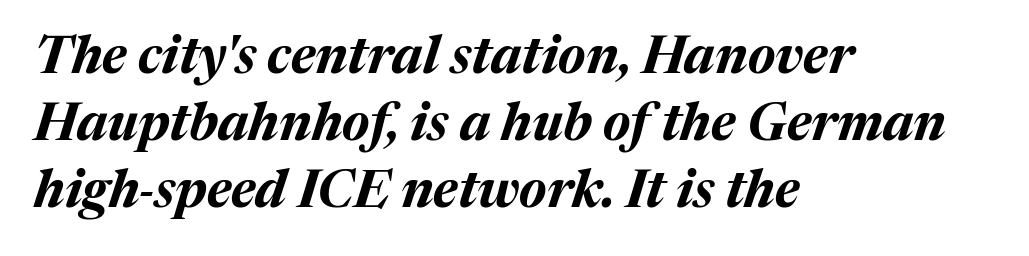
Q: Is the text bold? A: Yes.
Q: Is the text italic (slanted)? A: Yes, it leans right by about 17 degrees.
Q: Is the text underlined? A: No.
Q: How is the paragraph aligned? A: Left-aligned.
Q: Is the spacing between letters normal or unusually wide? A: Normal.
Q: Is the spacing between lines tight, normal or loose? A: Normal.
Q: Width (condensed, normal, or wide)? A: Normal.
Q: Stroke contrast? A: Medium.
Q: x-height? A: Medium.
Q: Monospaced? A: No.
